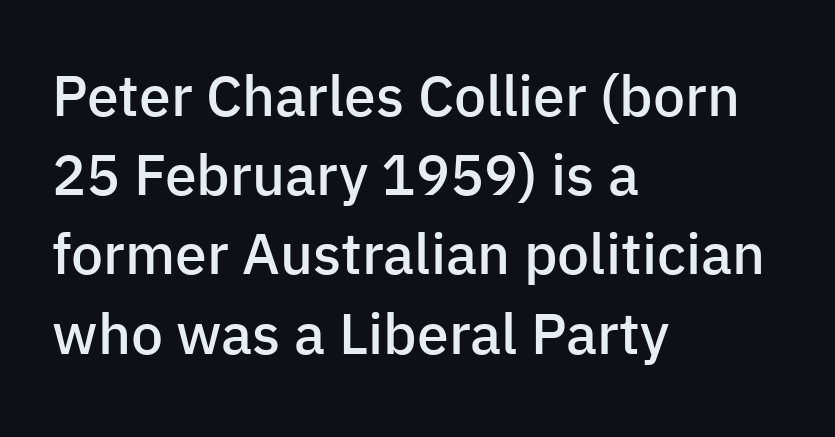
{"serif": "no", "italic": "no", "bold": "semi", "weight": "semibold", "width": "normal", "stroke_contrast": "low", "x_height": "medium", "monospaced": "no", "underline": "no", "align": "left", "line_spacing": "normal", "line_spacing_ratio": 1.39, "letter_spacing": "normal", "letter_spacing_em": 0.0, "glyph_px": 57}
